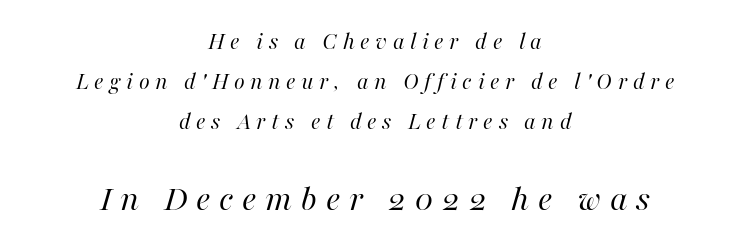
Q: Is the text bold? A: No.
Q: Is the text italic (slanted)? A: Yes, it leans right by about 16 degrees.
Q: Is the text underlined? A: No.
Q: How is the paragraph aligned? A: Centered.
Q: Is the spacing between letters normal or unusually wide? A: Unusually wide.
Q: Is the spacing between lines tight, normal or loose? A: Normal.
Q: Which block of text is set in a larger size, the first (top) or the second (bottom)? A: The second (bottom) one.
Q: Width (condensed, normal, or wide)? A: Normal.
Q: Stroke contrast? A: High.
Q: x-height? A: Medium.
Q: Monospaced? A: No.
